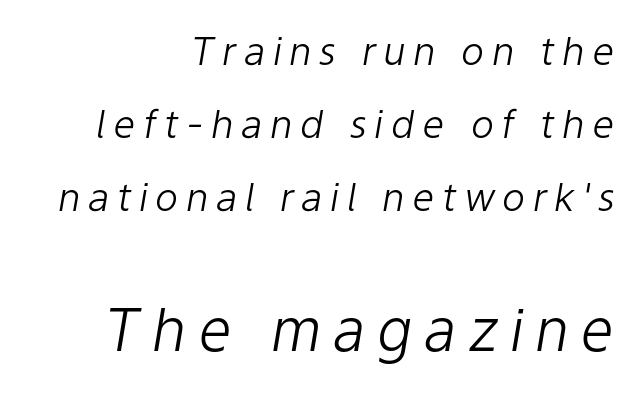
Q: Is the text bold? A: No.
Q: Is the text italic (slanted)? A: Yes, it leans right by about 9 degrees.
Q: Is the text underlined? A: No.
Q: How is the paragraph aligned? A: Right-aligned.
Q: Which block of text is set in a larger size, the first (top) or the second (bottom)? A: The second (bottom) one.
Q: Width (condensed, normal, or wide)? A: Normal.
Q: Stroke contrast? A: Low.
Q: x-height? A: Medium.
Q: Monospaced? A: No.
